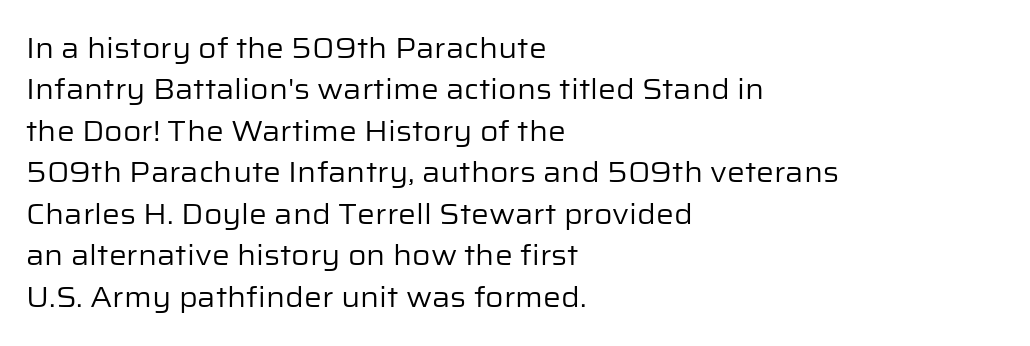
{"serif": "no", "italic": "no", "bold": "no", "weight": "regular", "width": "normal", "stroke_contrast": "low", "x_height": "medium", "monospaced": "no", "underline": "no", "align": "left", "line_spacing": "normal", "line_spacing_ratio": 1.48, "letter_spacing": "normal", "letter_spacing_em": 0.0, "glyph_px": 28}
